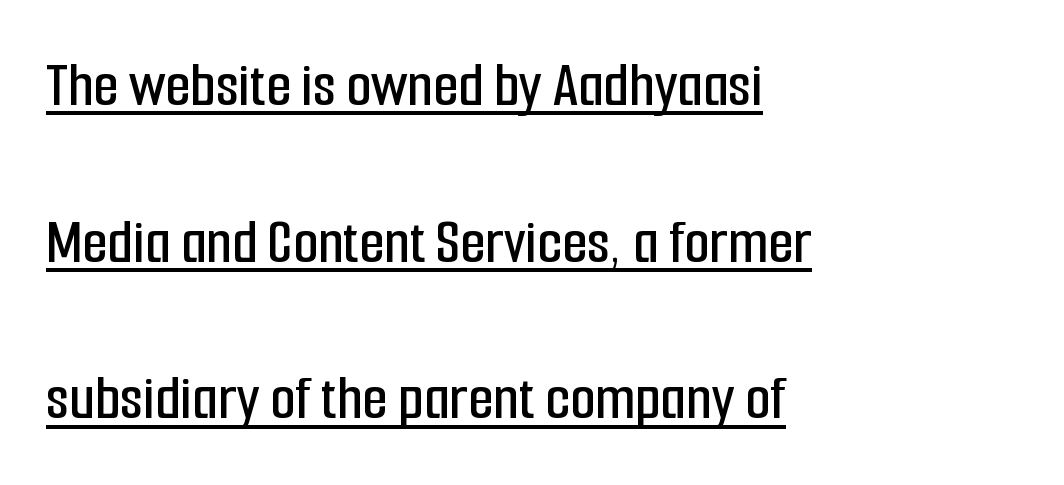
{"serif": "no", "italic": "no", "width": "condensed", "stroke_contrast": "low", "x_height": "medium", "monospaced": "no", "underline": "yes", "align": "left", "line_spacing": "loose", "line_spacing_ratio": 2.41, "letter_spacing": "normal", "letter_spacing_em": 0.0, "glyph_px": 65}
